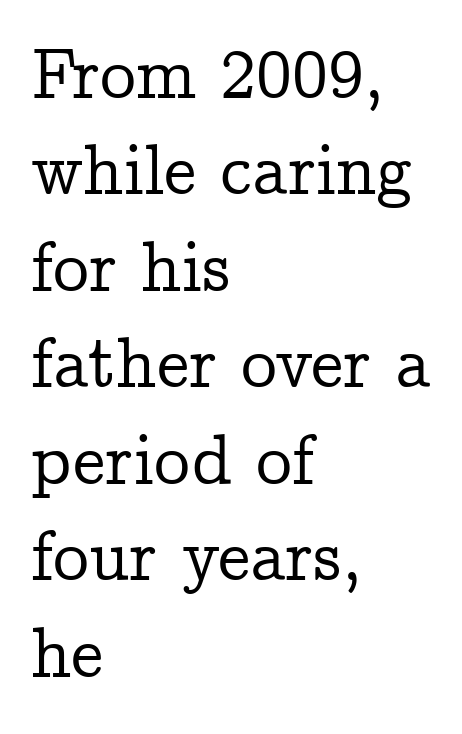
The image shows 72 px serif type, upright; set left-aligned, normal line spacing (1.34x), normal letter spacing, not underlined; low stroke contrast and a medium x-height.
